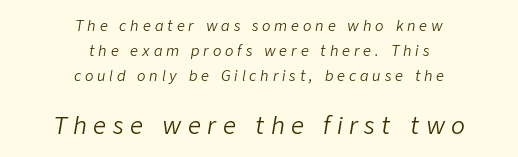
This rendering uses center alignment, leaving both contours irregular but symmetric. Descender tails drop into unmarked territory. The letters look calm and open, with moderate or lighter stems. This sample uses expanded letter spacing, leaving extra air between glyphs. If you squint, the bottom block still reads clearly — it's the larger of the two.
